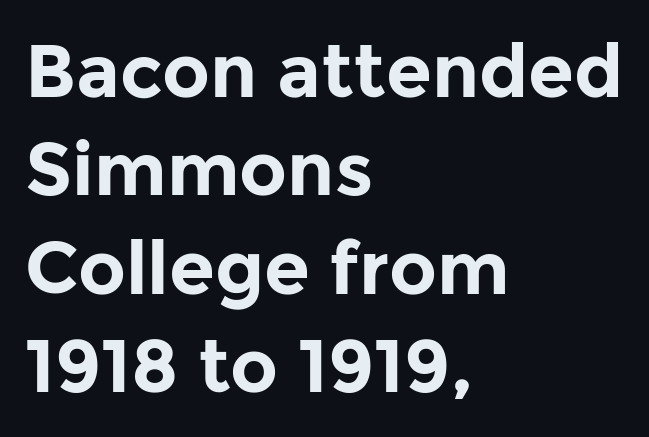
Typographically, this falls in the sans-serif category. You could not count columns in this text — the font is proportionally spaced. Teacher's note: observe the even left margin — that is flush-left alignment. Nobody touched the tracking dial on this one.
